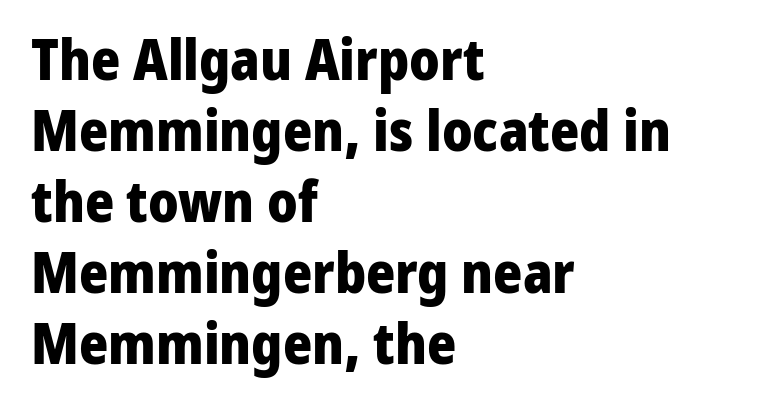
{"serif": "no", "italic": "no", "bold": "yes", "weight": "heavy", "width": "normal", "stroke_contrast": "low", "x_height": "medium", "monospaced": "no", "underline": "no", "align": "left", "line_spacing": "normal", "line_spacing_ratio": 1.27, "letter_spacing": "normal", "letter_spacing_em": 0.0, "glyph_px": 56}
